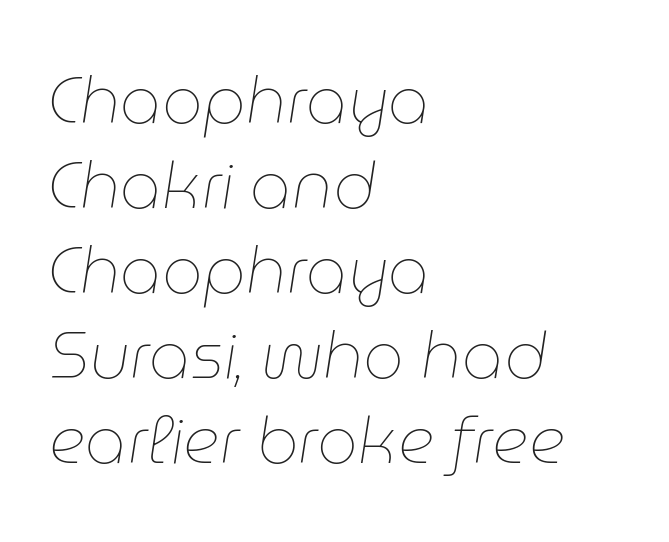
{"italic": "yes", "lean": "right", "slant_degrees": 9, "bold": "no", "weight": "thin", "width": "normal", "stroke_contrast": "low", "x_height": "medium", "monospaced": "no", "underline": "no", "align": "left", "line_spacing": "normal", "line_spacing_ratio": 1.33, "letter_spacing": "normal", "letter_spacing_em": 0.0, "glyph_px": 64}
